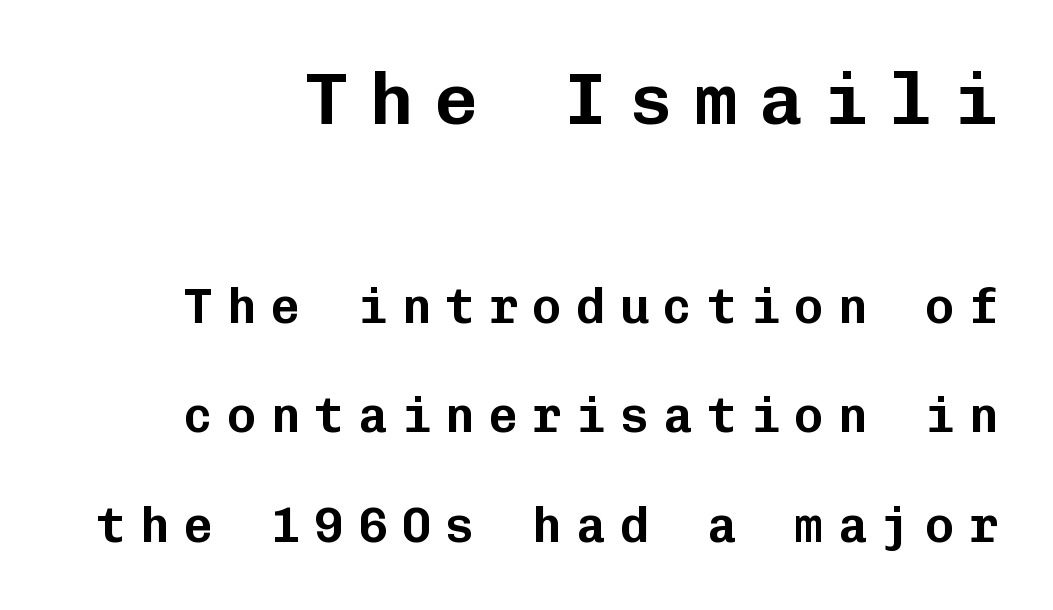
{"serif": "no", "italic": "no", "width": "normal", "stroke_contrast": "low", "x_height": "medium", "monospaced": "yes", "underline": "no", "line_spacing": "loose", "line_spacing_ratio": 2.23, "letter_spacing": "wide", "letter_spacing_em": 0.29, "larger_block": "first", "size_ratio": 1.49, "glyph_px": 73}
